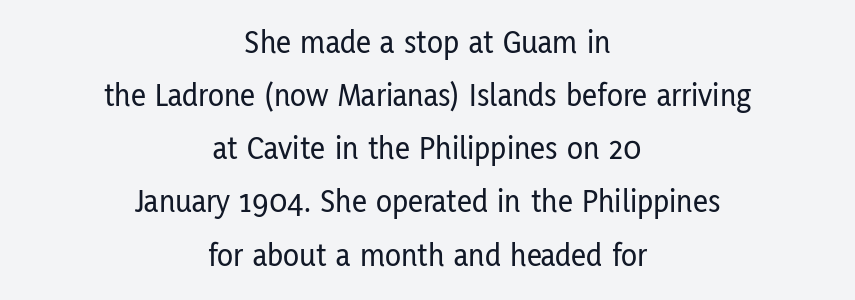
Q: Is the text italic (slanted)? A: No, it is upright.
Q: Is the typeface a serif or a sans-serif typeface? A: Sans-serif.
Q: Is the text underlined? A: No.
Q: How is the paragraph aligned? A: Centered.
Q: Is the spacing between letters normal or unusually wide? A: Normal.
Q: Is the spacing between lines tight, normal or loose? A: Normal.
Q: Width (condensed, normal, or wide)? A: Condensed.
Q: Stroke contrast? A: Low.
Q: x-height? A: Medium.
Q: Monospaced? A: No.
